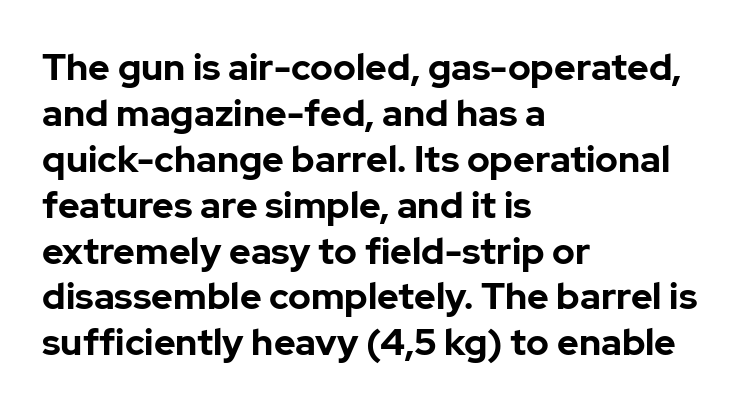
These lines are composed in type without serifs. You could not count columns in this text — the font is proportionally spaced. The paragraph has a hard left edge and a soft right edge. Standard letterfit; no display-style spreading of the glyphs. Emphasis by weight is at full strength: bold.
